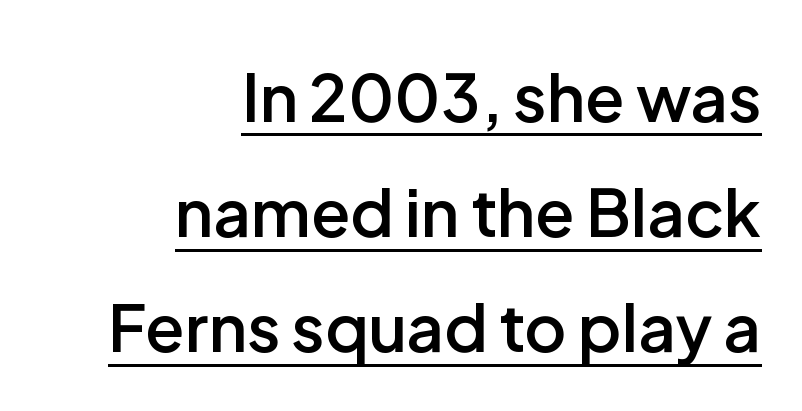
{"serif": "no", "italic": "no", "bold": "semi", "weight": "semibold", "width": "normal", "stroke_contrast": "low", "x_height": "medium", "monospaced": "no", "underline": "yes", "align": "right", "line_spacing_ratio": 1.77, "letter_spacing": "normal", "letter_spacing_em": 0.0, "glyph_px": 65}
